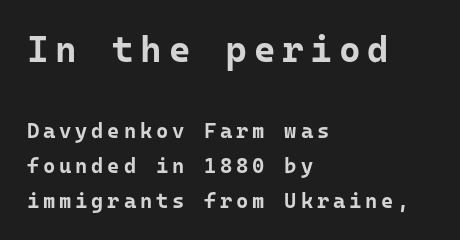
{"serif": "no", "italic": "no", "bold": "yes", "weight": "bold", "width": "normal", "stroke_contrast": "low", "x_height": "medium", "underline": "no", "align": "left", "line_spacing": "normal", "line_spacing_ratio": 1.66, "larger_block": "first", "size_ratio": 1.76, "glyph_px": 37}
